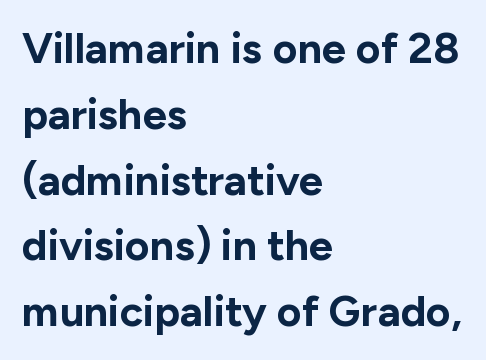
Style check: upright. Letter spacing: default. Descender tails drop into unmarked territory. Grotesque or geometric, the face here clearly has no serifs.
